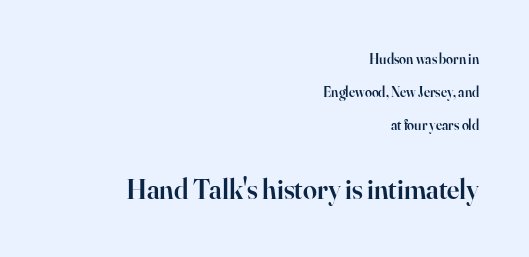
Q: Is the text bold? A: Semi-bold.
Q: Is the text italic (slanted)? A: No, it is upright.
Q: Is the typeface a serif or a sans-serif typeface? A: Serif.
Q: Is the text underlined? A: No.
Q: How is the paragraph aligned? A: Right-aligned.
Q: Is the spacing between letters normal or unusually wide? A: Normal.
Q: Is the spacing between lines tight, normal or loose? A: Loose.
Q: Which block of text is set in a larger size, the first (top) or the second (bottom)? A: The second (bottom) one.
Q: Width (condensed, normal, or wide)? A: Normal.
Q: Stroke contrast? A: High.
Q: x-height? A: Small.
Q: Monospaced? A: No.
